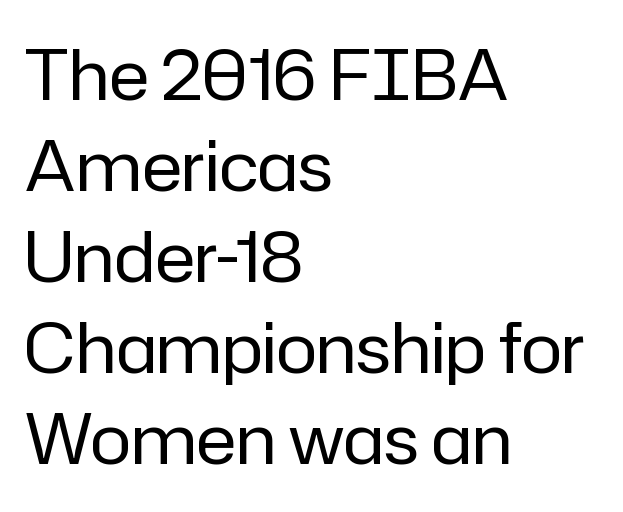
Stroke mass is kept to a normal reading level or below. You can tell from the bare stems that sans-serif type was used. Rendered with straight, roman letterforms. No word sits above an underline.
